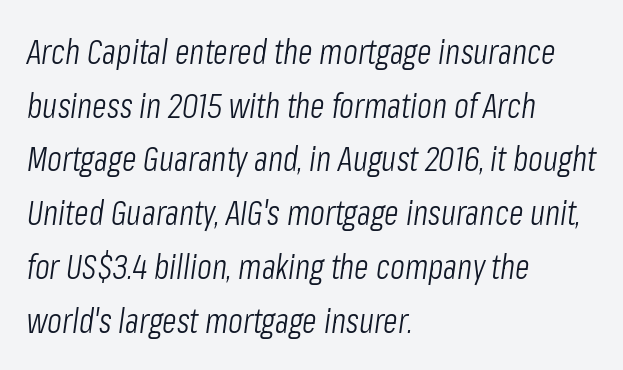
The image shows 34 px light, condensed type, italic (leaning right); set left-aligned, normal line spacing (1.58x), normal letter spacing, not underlined; low stroke contrast and a medium x-height.
